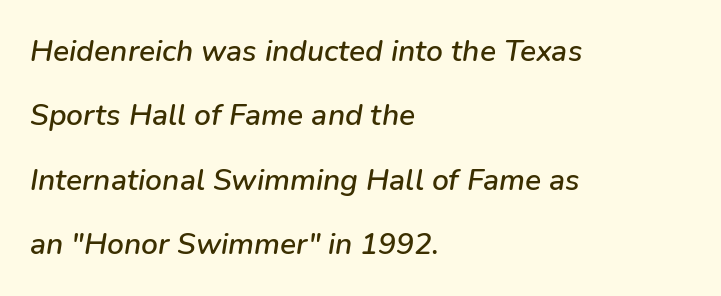
Leftover space on each line is placed entirely after the last word. Decoration check: the copy has no underline. The leading is generous, giving the passage an open texture. The axis of the letterforms is tilted away from vertical.
